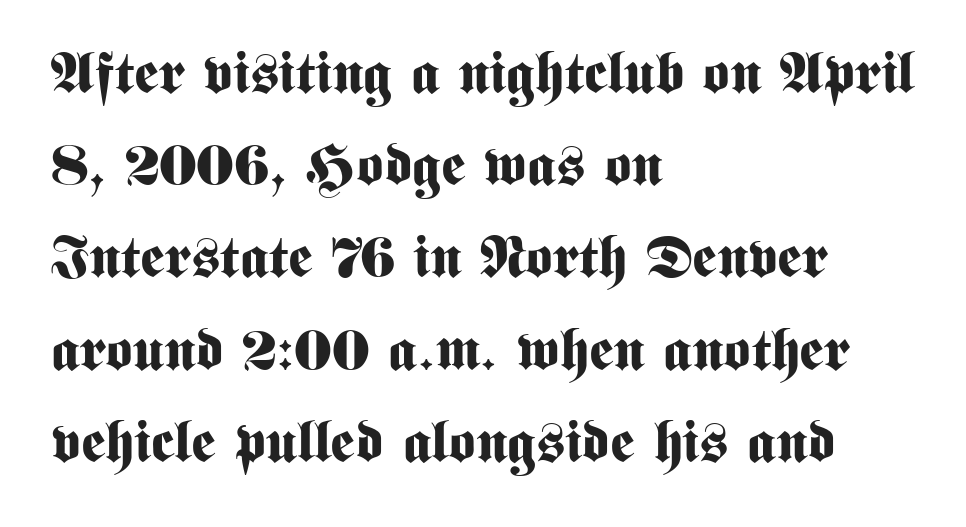
The image shows 58 px bold, condensed sans-serif type, upright; set left-aligned, normal line spacing (1.59x), normal letter spacing, not underlined; medium stroke contrast and a medium x-height.
